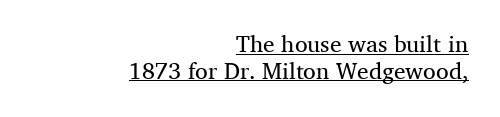
The image shows 23 px text type, upright; set right-aligned, line spacing 1.16x, normal letter spacing, underlined.
